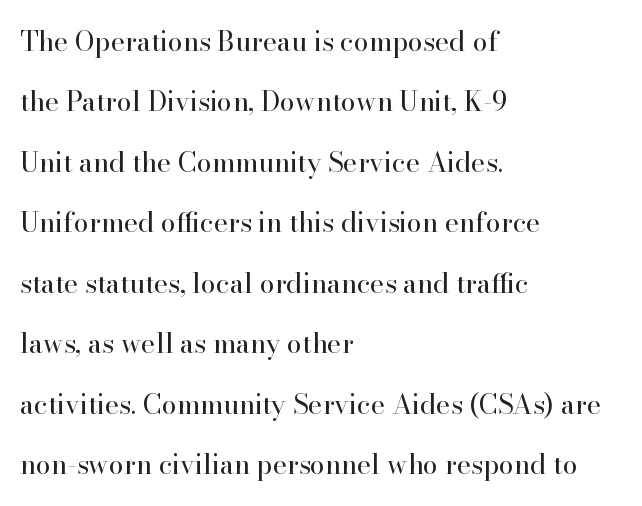
Q: Is the text bold? A: No.
Q: Is the text italic (slanted)? A: No, it is upright.
Q: Is the text underlined? A: No.
Q: How is the paragraph aligned? A: Left-aligned.
Q: Is the spacing between letters normal or unusually wide? A: Normal.
Q: Is the spacing between lines tight, normal or loose? A: Loose.
